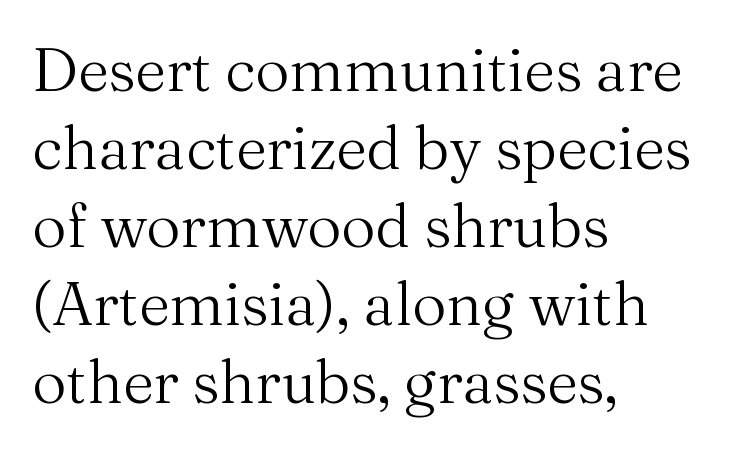
The image shows 60 px regular-weight serif type, upright; set left-aligned, normal line spacing (1.3x), normal letter spacing, not underlined; medium stroke contrast and a medium x-height.
